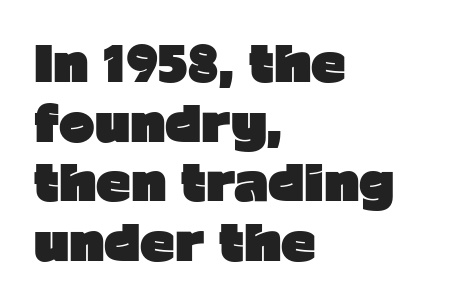
Q: Is the text bold? A: Yes.
Q: Is the text italic (slanted)? A: No, it is upright.
Q: Is the typeface a serif or a sans-serif typeface? A: Sans-serif.
Q: Is the text underlined? A: No.
Q: How is the paragraph aligned? A: Left-aligned.
Q: Is the spacing between letters normal or unusually wide? A: Normal.
Q: Width (condensed, normal, or wide)? A: Normal.
Q: Stroke contrast? A: Low.
Q: x-height? A: Medium.
Q: Monospaced? A: No.
